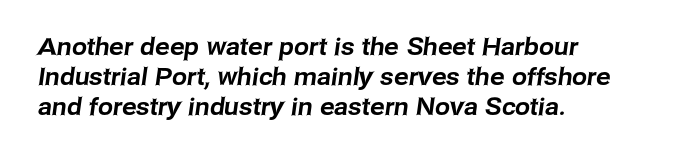
The image shows 24 px text type; set left-aligned, line spacing 1.24x, normal letter spacing, not underlined.
